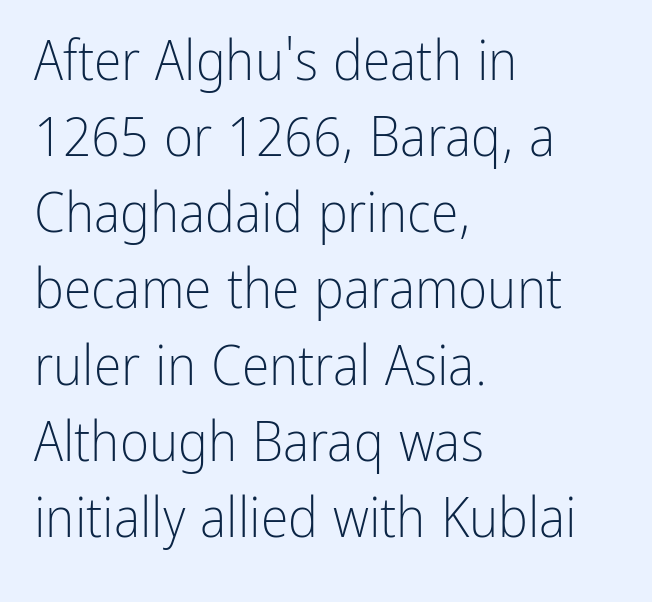
{"serif": "no", "italic": "no", "bold": "no", "weight": "light", "width": "condensed", "stroke_contrast": "low", "x_height": "medium", "monospaced": "no", "underline": "no", "align": "left", "line_spacing": "normal", "line_spacing_ratio": 1.36, "letter_spacing": "normal", "letter_spacing_em": 0.0, "glyph_px": 56}
